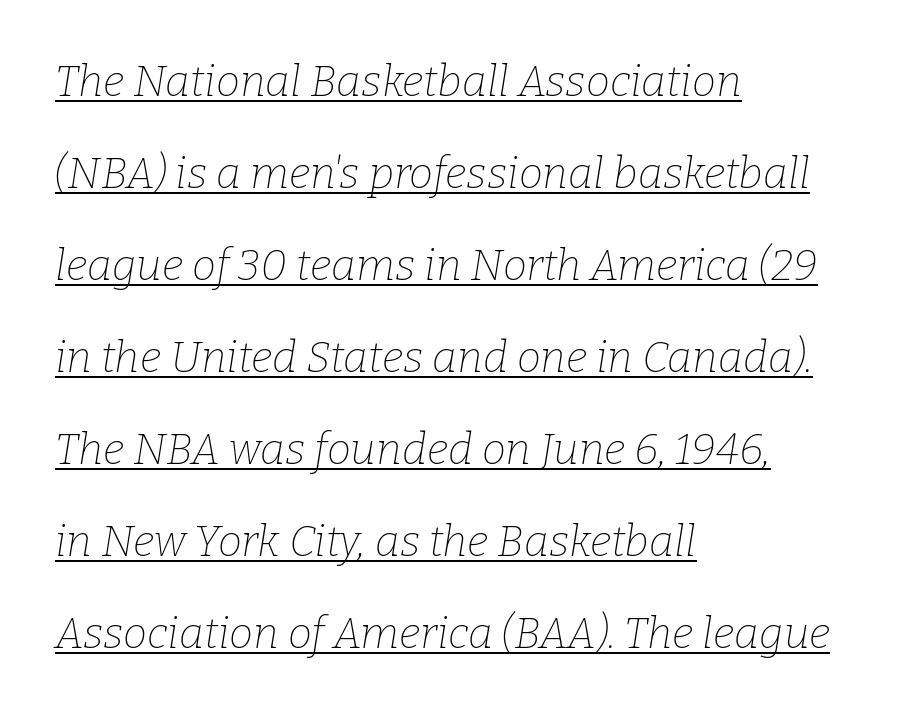
Observe the serifs anchoring each vertical stroke in this sample. What stands out about the letter spacing? Nothing — it is the standard amount. Airy leading. Descenders here cross a horizontal rule under the line. Proportional: the letters do not fall into vertical columns. A student would call this left alignment; a typographer would say flush left, rag right.
